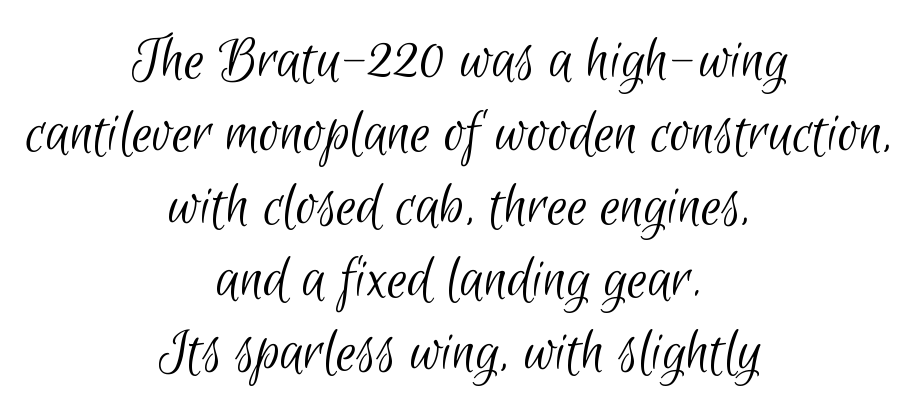
Between one letter and the next there's only the usual sliver of space. Each letter's strokes conclude bluntly, with no projecting serifs. A light-to-regular cut is what we see here. The lines are quadded center. Glance below the letters and you will spot only blank space.
